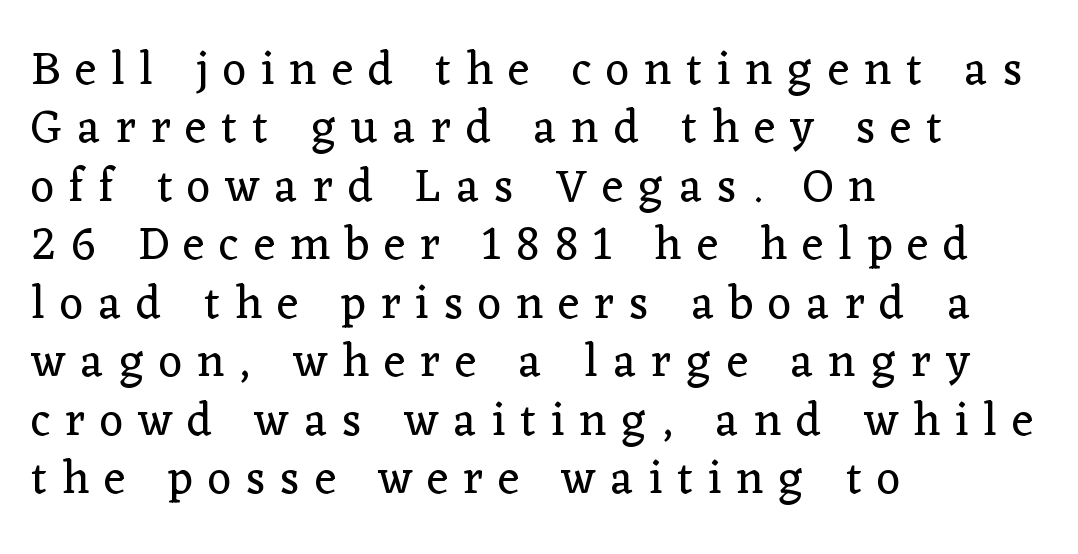
Q: Is the text bold? A: No.
Q: Is the text italic (slanted)? A: No, it is upright.
Q: Is the typeface a serif or a sans-serif typeface? A: Serif.
Q: Is the text underlined? A: No.
Q: How is the paragraph aligned? A: Left-aligned.
Q: Is the spacing between letters normal or unusually wide? A: Unusually wide.
Q: Is the spacing between lines tight, normal or loose? A: Normal.
Q: Width (condensed, normal, or wide)? A: Normal.
Q: Stroke contrast? A: Low.
Q: x-height? A: Medium.
Q: Monospaced? A: No.
